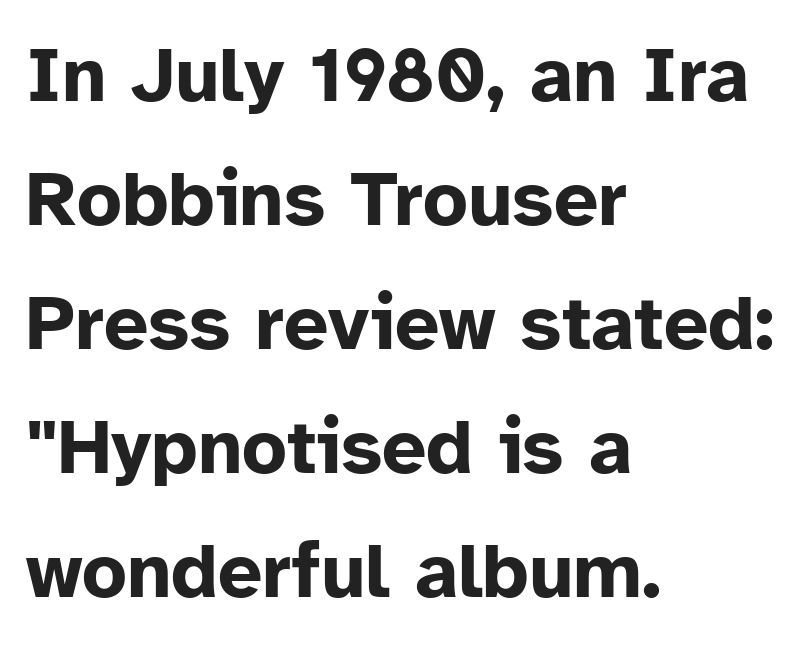
Q: Is the text bold? A: Yes.
Q: Is the text italic (slanted)? A: No, it is upright.
Q: Is the typeface a serif or a sans-serif typeface? A: Sans-serif.
Q: Is the text underlined? A: No.
Q: How is the paragraph aligned? A: Left-aligned.
Q: Is the spacing between letters normal or unusually wide? A: Normal.
Q: Is the spacing between lines tight, normal or loose? A: Normal.
Q: Width (condensed, normal, or wide)? A: Normal.
Q: Stroke contrast? A: Low.
Q: x-height? A: Medium.
Q: Monospaced? A: No.
